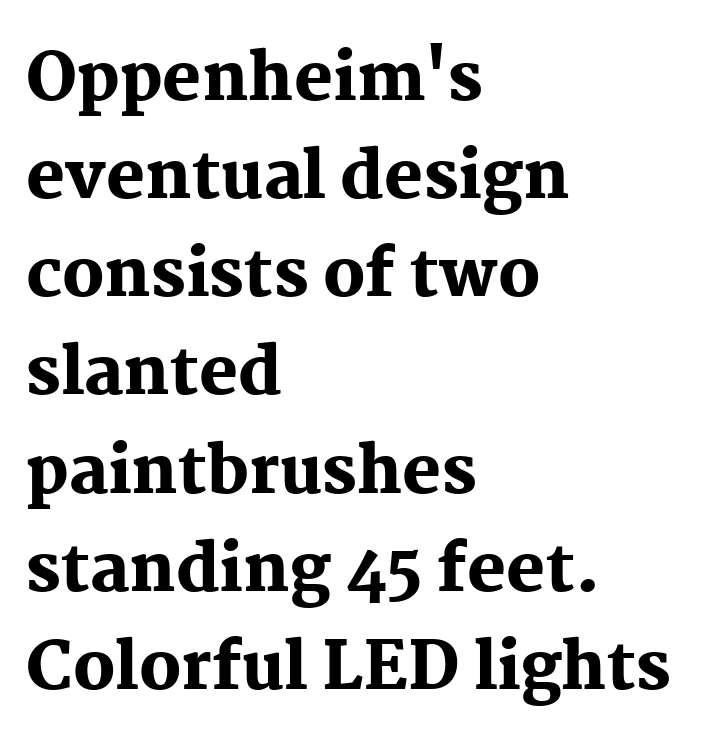
{"serif": "yes", "italic": "no", "bold": "yes", "weight": "heavy", "width": "normal", "stroke_contrast": "medium", "x_height": "medium", "monospaced": "no", "underline": "no", "align": "left", "line_spacing": "normal", "line_spacing_ratio": 1.51, "letter_spacing": "normal", "letter_spacing_em": 0.0, "glyph_px": 65}
